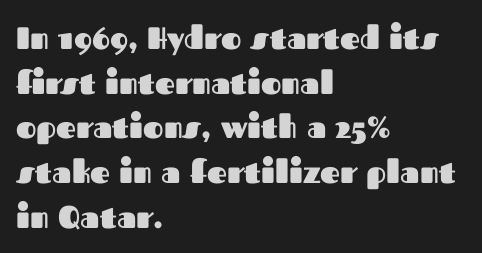
The passage shown stacks its lines at a standard gap. Ascenders rise straight up at ninety degrees. The letters carry no serifs — their stems end cleanly without finishing strokes. The paragraph shown leans on its left margin. The gap between lines stays unmarked. Character widths vary here, with narrow letters taking less room than wide ones.
